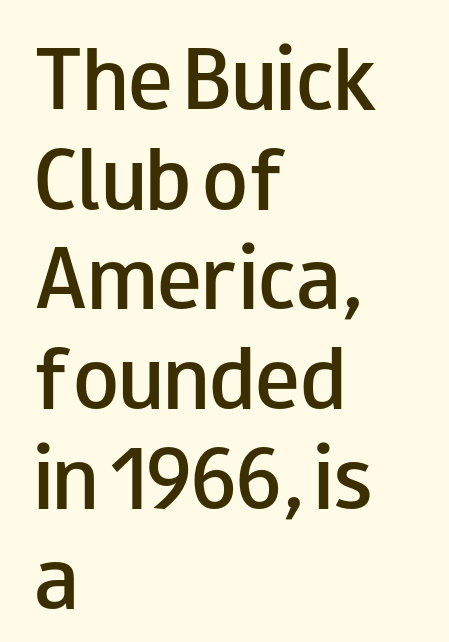
Unlike italic type, these characters show no tilt at all. The glyphs have the mass of a demibold cut, below bold. The rendering uses natural spacing where letterforms have individual widths. Font category for this specimen: sans-serif.
